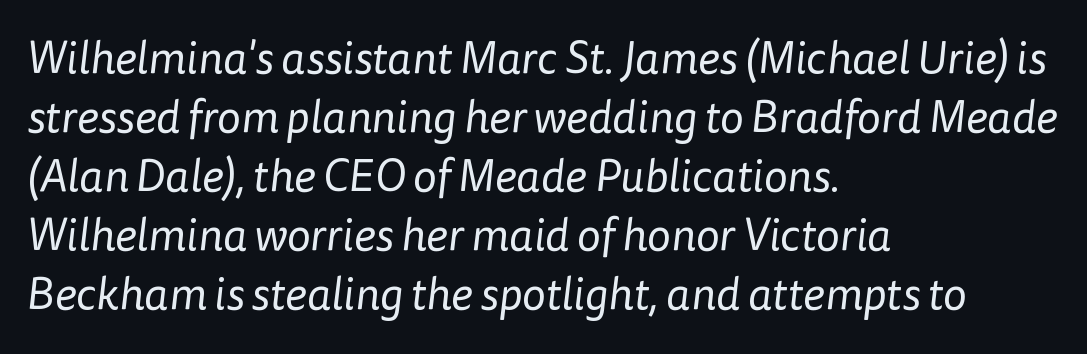
Q: Is the text bold? A: No.
Q: Is the typeface a serif or a sans-serif typeface? A: Sans-serif.
Q: Is the text underlined? A: No.
Q: How is the paragraph aligned? A: Left-aligned.
Q: Is the spacing between letters normal or unusually wide? A: Normal.
Q: Is the spacing between lines tight, normal or loose? A: Normal.
Q: Width (condensed, normal, or wide)? A: Normal.
Q: Stroke contrast? A: Low.
Q: x-height? A: Medium.
Q: Monospaced? A: No.
